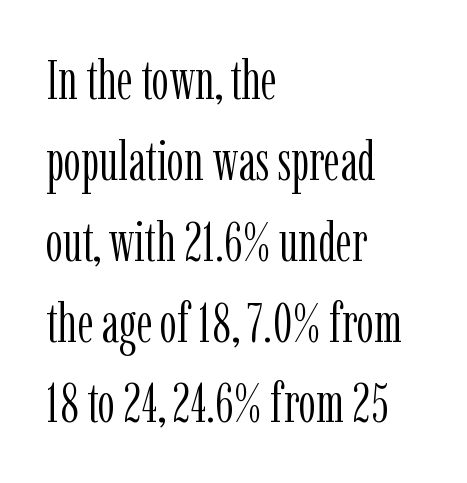
A bare baseline throughout the passage. Compared with a typical body face, this is equally light or lighter still. The rendering anchors every line to the left-hand side. Compared with typical paragraphs, the rows here are spaced about the same.
